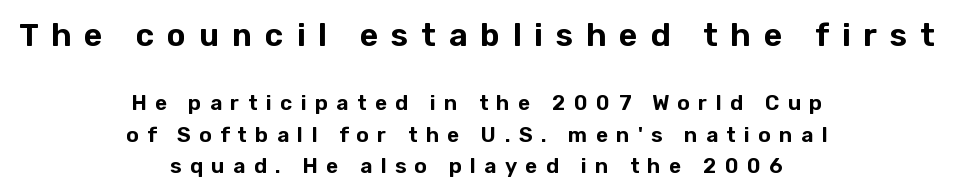
{"serif": "no", "italic": "no", "width": "normal", "stroke_contrast": "low", "x_height": "medium", "monospaced": "no", "underline": "no", "align": "center", "line_spacing": "normal", "line_spacing_ratio": 1.51, "letter_spacing": "wide", "letter_spacing_em": 0.4, "larger_block": "first", "size_ratio": 1.52, "glyph_px": 32}
